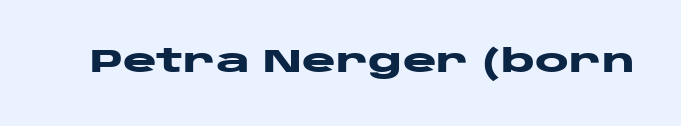
Q: Is the text bold? A: Yes.
Q: Is the text italic (slanted)? A: No, it is upright.
Q: Is the typeface a serif or a sans-serif typeface? A: Sans-serif.
Q: Is the text underlined? A: No.
Q: Is the spacing between letters normal or unusually wide? A: Normal.
Q: Width (condensed, normal, or wide)? A: Wide.
Q: Stroke contrast? A: Low.
Q: x-height? A: Large.
Q: Monospaced? A: No.
